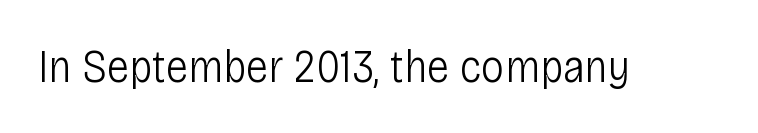
Anything drawn beneath the words? Only blank space. Heaviness? Minimal to ordinary, like unemphasized prose. The type family on display is of the sans-serif kind. You could not count columns in this text — the font is proportionally spaced. Every character sits straight up, as roman type does.
